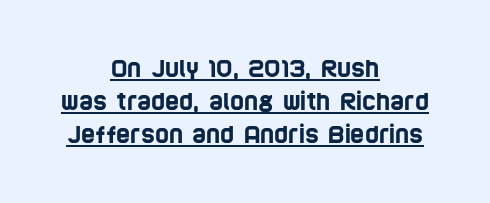
Q: Is the text underlined? A: Yes.
Q: How is the paragraph aligned? A: Centered.
Q: Is the spacing between letters normal or unusually wide? A: Normal.
Q: Is the spacing between lines tight, normal or loose? A: Normal.
